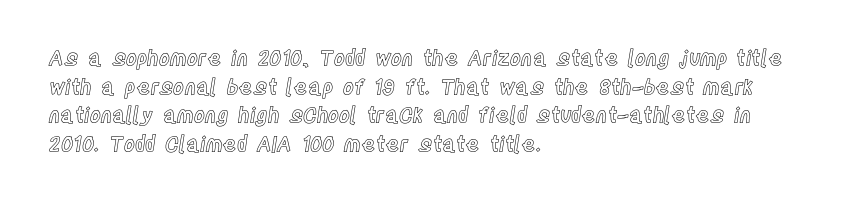
The rendering keeps characters at their native spacing. Descender tails drop into unmarked territory. The lines sit at an ordinary, default distance from one another. One-word summary of the alignment: left.
